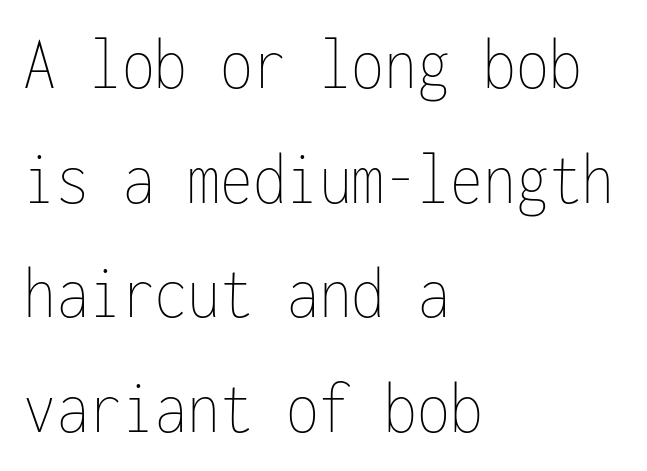
Q: Is the text bold? A: No.
Q: Is the text italic (slanted)? A: No, it is upright.
Q: Is the text underlined? A: No.
Q: How is the paragraph aligned? A: Left-aligned.
Q: Is the spacing between letters normal or unusually wide? A: Normal.
Q: Is the spacing between lines tight, normal or loose? A: Normal.
Q: Width (condensed, normal, or wide)? A: Condensed.
Q: Stroke contrast? A: Low.
Q: x-height? A: Medium.
Q: Monospaced? A: Yes.
